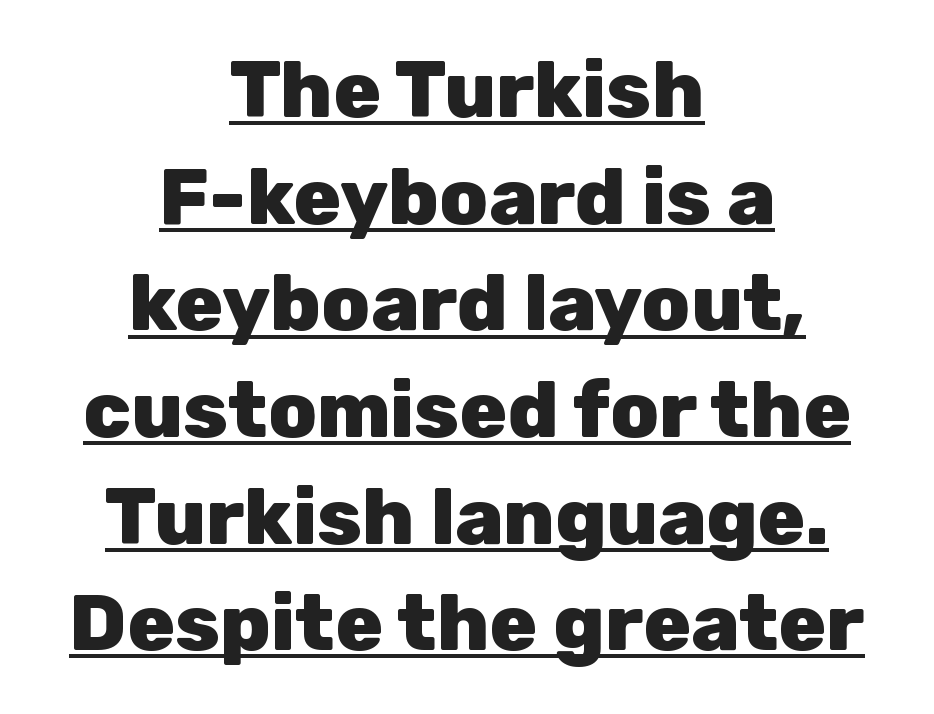
Q: Is the text bold? A: Yes.
Q: Is the text italic (slanted)? A: No, it is upright.
Q: Is the typeface a serif or a sans-serif typeface? A: Sans-serif.
Q: Is the text underlined? A: Yes.
Q: How is the paragraph aligned? A: Centered.
Q: Is the spacing between letters normal or unusually wide? A: Normal.
Q: Is the spacing between lines tight, normal or loose? A: Normal.
Q: Width (condensed, normal, or wide)? A: Normal.
Q: Stroke contrast? A: Low.
Q: x-height? A: Medium.
Q: Monospaced? A: No.
